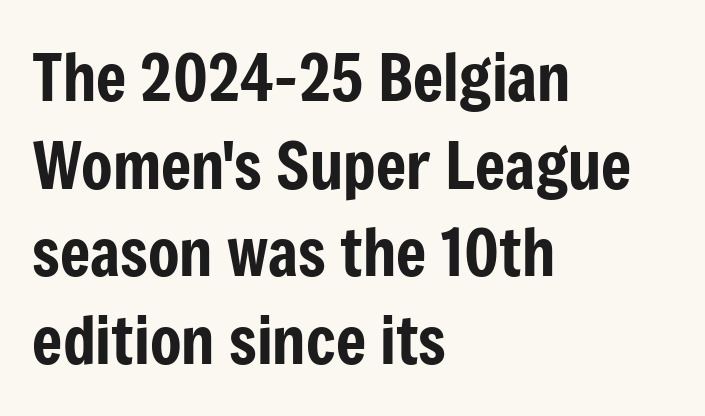
{"serif": "no", "italic": "no", "width": "condensed", "stroke_contrast": "low", "x_height": "medium", "monospaced": "no", "underline": "no", "align": "left", "line_spacing": "normal", "line_spacing_ratio": 1.35, "letter_spacing": "normal", "letter_spacing_em": 0.0, "glyph_px": 65}
